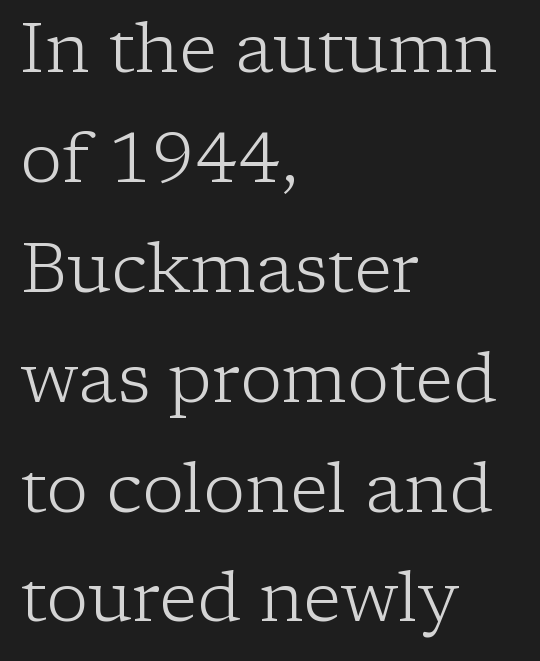
{"serif": "yes", "italic": "no", "bold": "no", "weight": "light", "width": "normal", "stroke_contrast": "low", "x_height": "medium", "monospaced": "no", "underline": "no", "align": "left", "line_spacing": "normal", "line_spacing_ratio": 1.57, "letter_spacing": "normal", "letter_spacing_em": 0.0, "glyph_px": 70}
